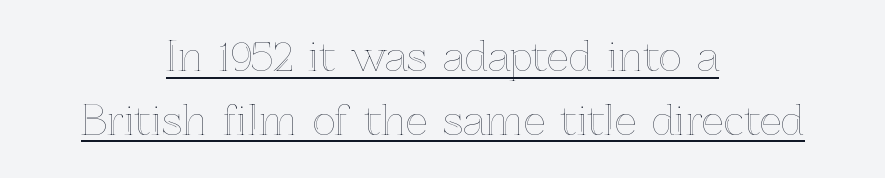
The image shows 39 px text type, upright; set centered, normal line spacing (1.63x), normal letter spacing, underlined; a medium x-height.
